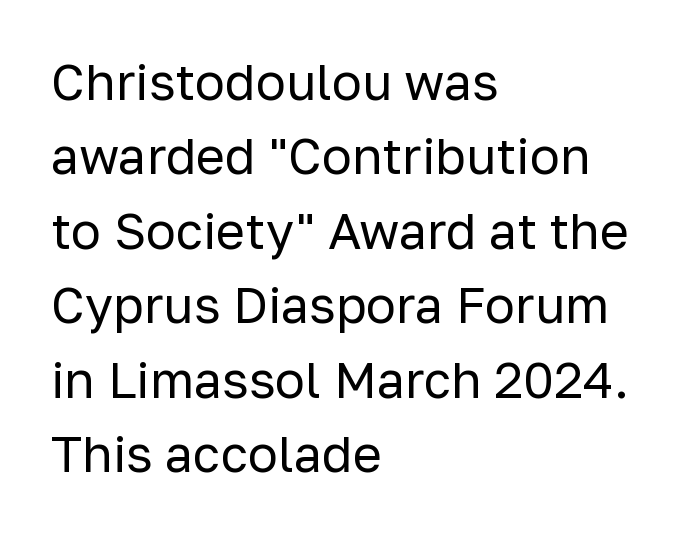
{"serif": "no", "italic": "no", "bold": "no", "weight": "regular", "width": "normal", "stroke_contrast": "low", "x_height": "medium", "monospaced": "no", "underline": "no", "align": "left", "line_spacing": "normal", "line_spacing_ratio": 1.49, "letter_spacing": "normal", "letter_spacing_em": 0.0, "glyph_px": 50}
